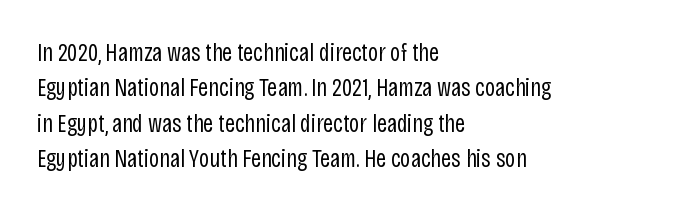
The image shows 25 px text type, upright; set left-aligned, normal line spacing (1.42x), normal letter spacing, not underlined.
